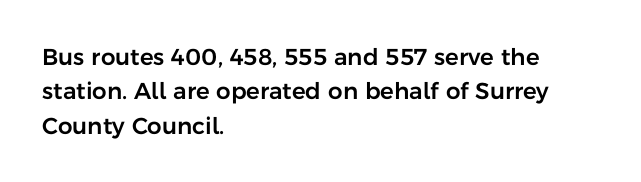
Q: Is the text italic (slanted)? A: No, it is upright.
Q: Is the text underlined? A: No.
Q: How is the paragraph aligned? A: Left-aligned.
Q: Is the spacing between letters normal or unusually wide? A: Normal.
Q: Is the spacing between lines tight, normal or loose? A: Normal.
